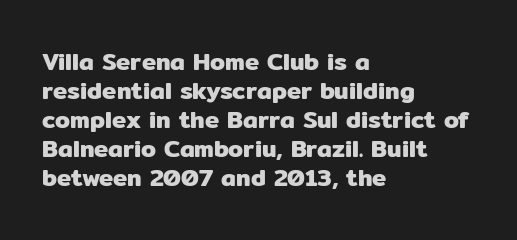
Q: Is the text italic (slanted)? A: No, it is upright.
Q: Is the text underlined? A: No.
Q: How is the paragraph aligned? A: Left-aligned.
Q: Is the spacing between letters normal or unusually wide? A: Normal.
